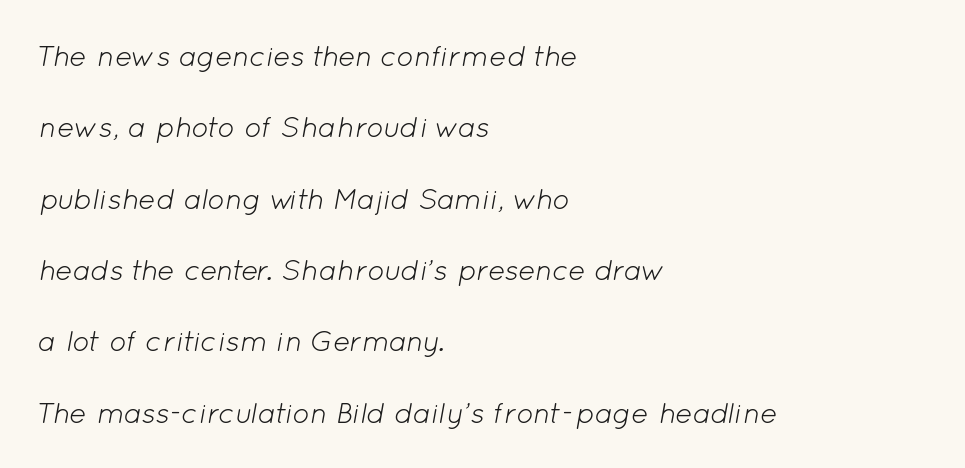
The image shows 29 px light type, italic (leaning right); set left-aligned, loose line spacing (2.46x), normal letter spacing, not underlined; low stroke contrast and a medium x-height.
